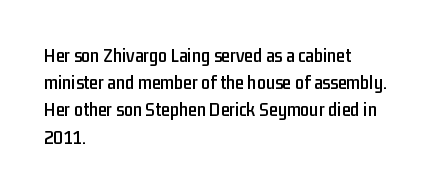
Teacher's note: observe the even left margin — that is flush-left alignment. Letter spacing: default. Every stem runs plumb, perpendicular to the baseline. The baseline area is clear. One glance says typical: line gaps are just what's usual.
